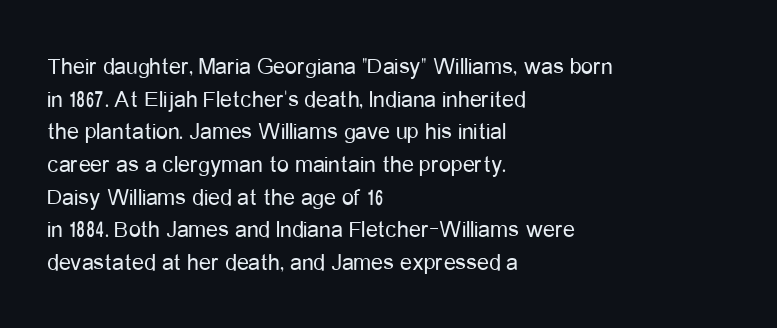
Q: Is the text bold? A: No.
Q: Is the text italic (slanted)? A: No, it is upright.
Q: Is the text underlined? A: No.
Q: How is the paragraph aligned? A: Left-aligned.
Q: Is the spacing between letters normal or unusually wide? A: Normal.
Q: Is the spacing between lines tight, normal or loose? A: Normal.
